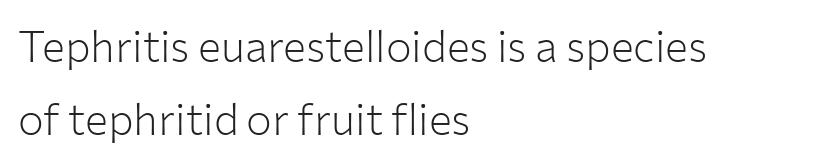
The image shows 43 px light sans-serif type, upright; set left-aligned, normal line spacing (1.7x), normal letter spacing, not underlined; low stroke contrast and a medium x-height.
